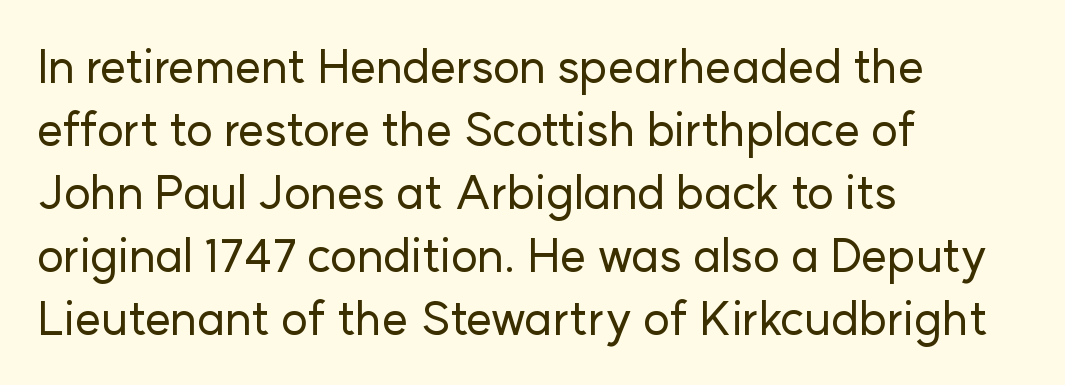
Q: Is the text italic (slanted)? A: No, it is upright.
Q: Is the typeface a serif or a sans-serif typeface? A: Sans-serif.
Q: Is the text underlined? A: No.
Q: How is the paragraph aligned? A: Left-aligned.
Q: Is the spacing between letters normal or unusually wide? A: Normal.
Q: Is the spacing between lines tight, normal or loose? A: Normal.
Q: Width (condensed, normal, or wide)? A: Normal.
Q: Stroke contrast? A: Low.
Q: x-height? A: Medium.
Q: Monospaced? A: No.
